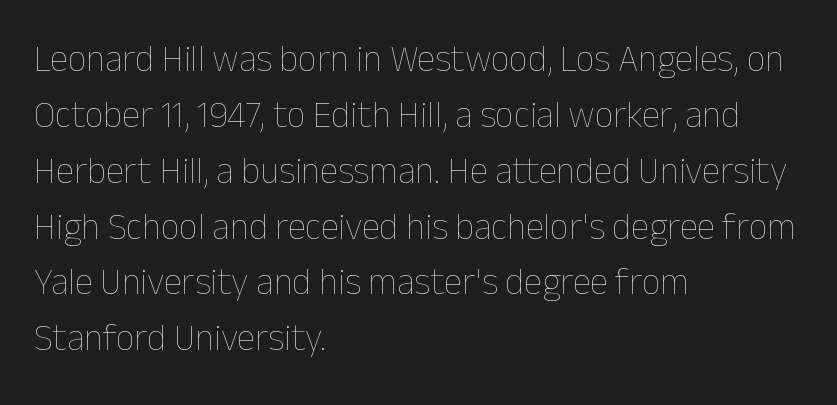
Interline gaps are of average width in this sample. Words appear dense and cohesive because spacing is normal. Is there any slant? The stems are plumb. These lines are rendered in a variable-pitch font. A classic flush-left, rag-right setting is used for this passage.
